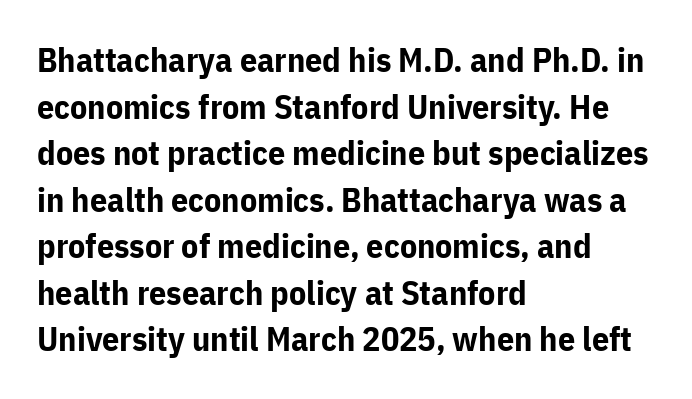
The typeface chosen for these lines omits serifs. The designer left line spacing at the default. The strokes are fattened all the way to bold. Think of a printed novel: that variable character pitch is what you see here. The ragged edge is on the right, which tells us the setting is flush left.
